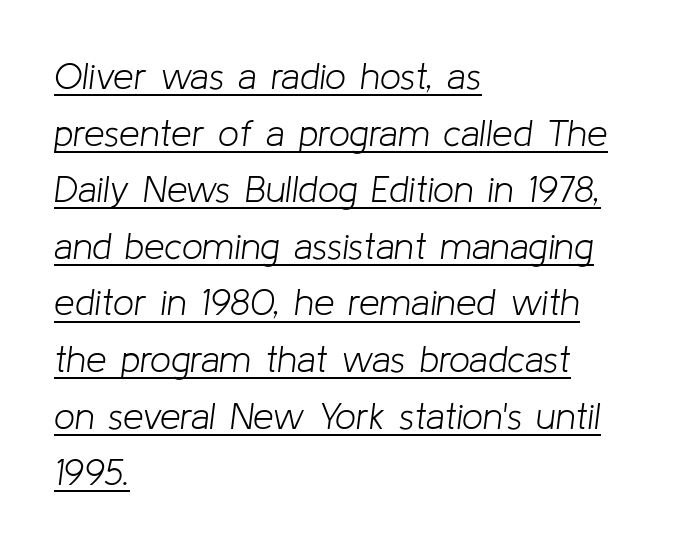
Q: Is the text bold? A: No.
Q: Is the text italic (slanted)? A: Yes, it leans right by about 8 degrees.
Q: Is the text underlined? A: Yes.
Q: How is the paragraph aligned? A: Left-aligned.
Q: Is the spacing between letters normal or unusually wide? A: Normal.
Q: Is the spacing between lines tight, normal or loose? A: Normal.
Q: Width (condensed, normal, or wide)? A: Normal.
Q: Stroke contrast? A: Low.
Q: x-height? A: Medium.
Q: Monospaced? A: No.
